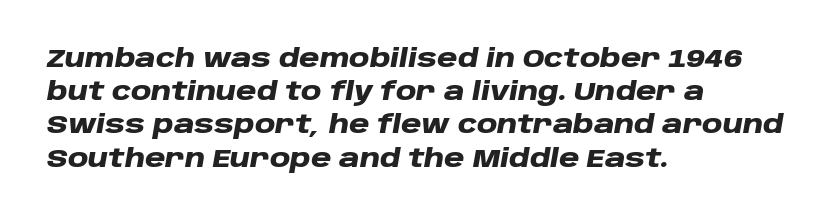
Where is the straight margin? On the left. If you measured baseline to baseline, you'd find a middling distance. The letterforms sit shoulder to shoulder at normal distance. These words are printed bold, with thick strokes throughout. Style check: oblique. The specimen omits any rule beneath the text block's lines.
